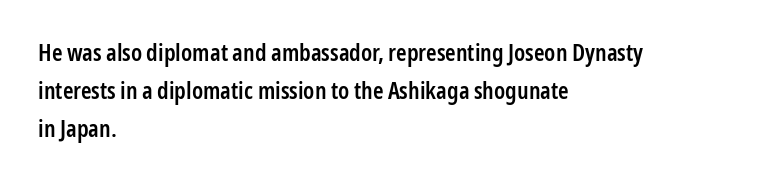
Q: Is the text bold? A: Semi-bold.
Q: Is the text italic (slanted)? A: No, it is upright.
Q: Is the text underlined? A: No.
Q: How is the paragraph aligned? A: Left-aligned.
Q: Is the spacing between letters normal or unusually wide? A: Normal.
Q: Is the spacing between lines tight, normal or loose? A: Normal.
